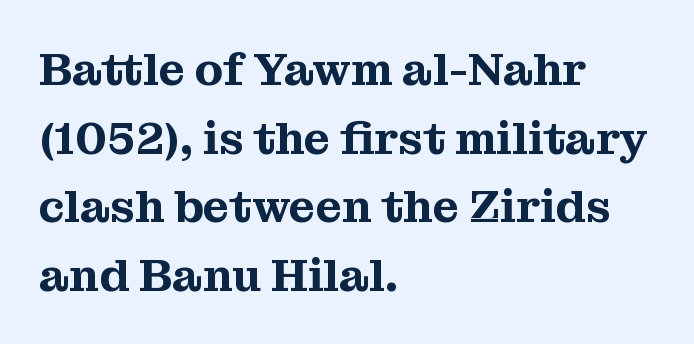
This rendering employs a face with finishing strokes, i.e., a serif. Spacing verdict: proportional, widths tailored to each character. This rendering uses left alignment, leaving the right contour irregular. These lines keep a tight, regular rhythm from letter to letter. Nobody drew a line under any word here. Tall strokes in this sample are plumb rather than angled.
